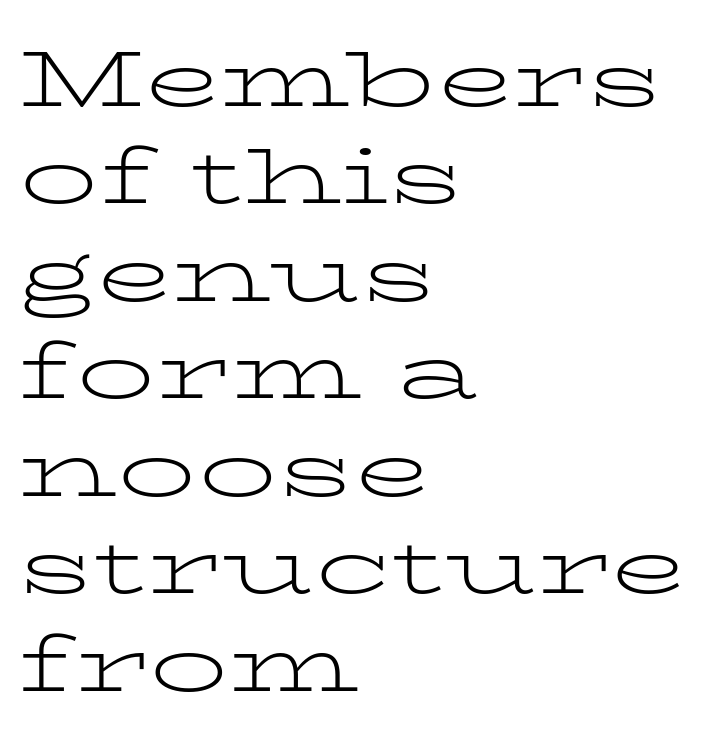
The image shows 78 px light, wide serif type, upright; set left-aligned, normal line spacing (1.25x), normal letter spacing, not underlined; low stroke contrast and a medium x-height.
